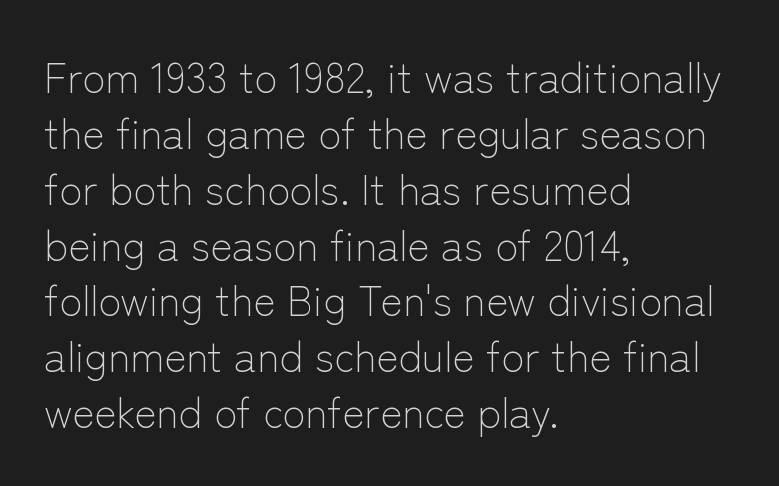
Q: Is the text bold? A: No.
Q: Is the text italic (slanted)? A: No, it is upright.
Q: Is the typeface a serif or a sans-serif typeface? A: Sans-serif.
Q: Is the text underlined? A: No.
Q: How is the paragraph aligned? A: Left-aligned.
Q: Is the spacing between letters normal or unusually wide? A: Normal.
Q: Is the spacing between lines tight, normal or loose? A: Normal.
Q: Width (condensed, normal, or wide)? A: Normal.
Q: Stroke contrast? A: Low.
Q: x-height? A: Medium.
Q: Monospaced? A: No.
